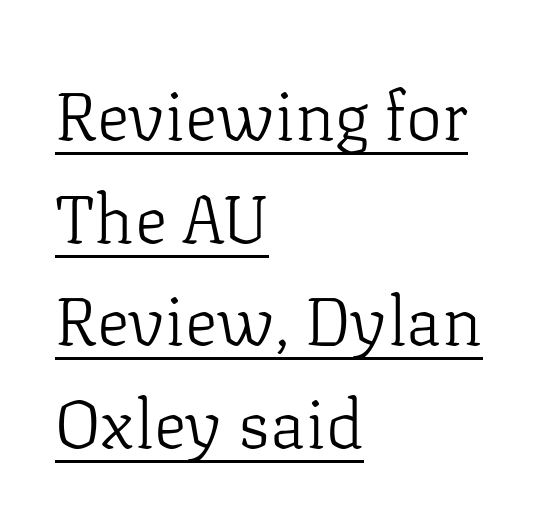
Q: Is the text bold? A: No.
Q: Is the text italic (slanted)? A: No, it is upright.
Q: Is the typeface a serif or a sans-serif typeface? A: Serif.
Q: Is the text underlined? A: Yes.
Q: How is the paragraph aligned? A: Left-aligned.
Q: Is the spacing between letters normal or unusually wide? A: Normal.
Q: Is the spacing between lines tight, normal or loose? A: Normal.
Q: Width (condensed, normal, or wide)? A: Normal.
Q: Stroke contrast? A: Low.
Q: x-height? A: Medium.
Q: Monospaced? A: No.
